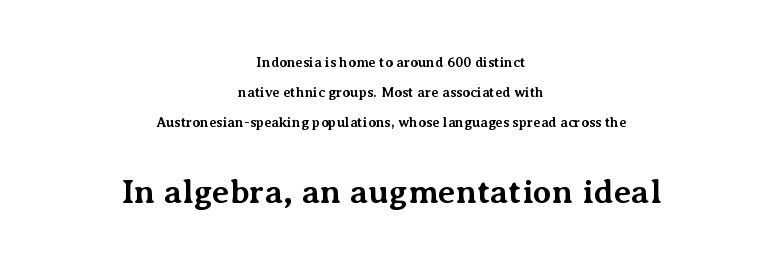
{"serif": "yes", "italic": "no", "bold": "yes", "weight": "bold", "width": "normal", "stroke_contrast": "medium", "x_height": "medium", "monospaced": "no", "underline": "no", "align": "center", "line_spacing": "loose", "line_spacing_ratio": 2.16, "letter_spacing": "normal", "letter_spacing_em": 0.0, "larger_block": "second", "size_ratio": 2.43, "glyph_px": 34}
